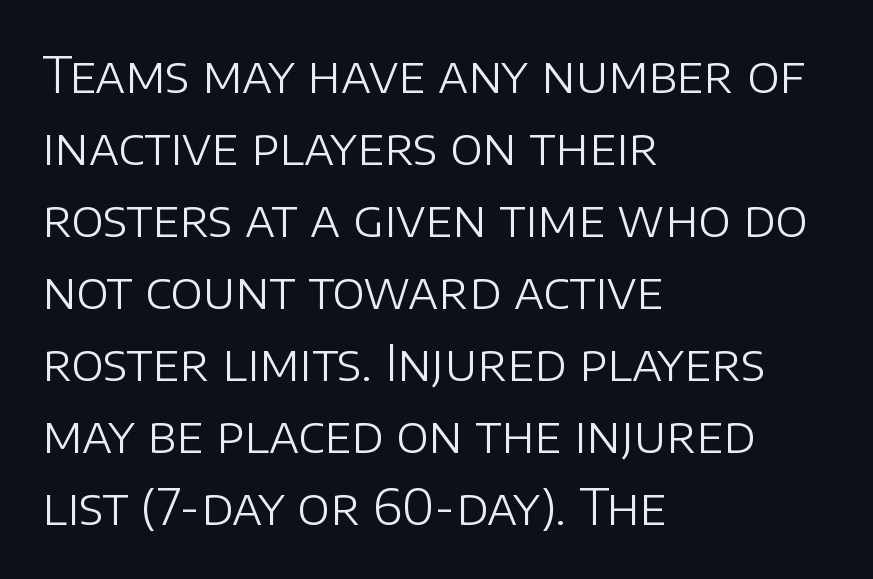
The space between consecutive lines is moderate. Italic? Not at all — the glyphs are vertical. A student would call this left alignment; a typographer would say flush left, rag right. Between one letter and the next there's only the usual sliver of space. Here the designer chose a conventional face with non-uniform glyph widths. Does the type have serifs? No, each stem ends abruptly.
